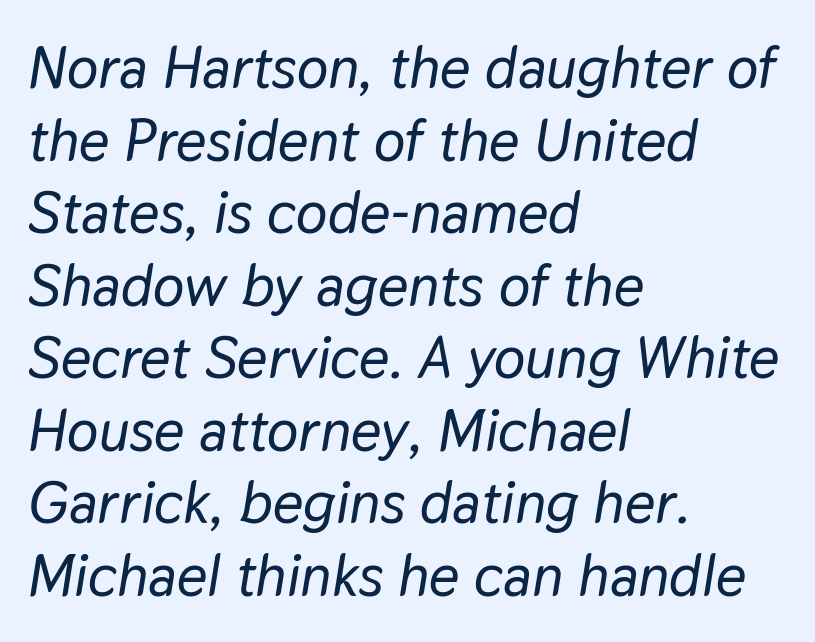
Q: Is the text italic (slanted)? A: Yes, it leans right by about 9 degrees.
Q: Is the text underlined? A: No.
Q: How is the paragraph aligned? A: Left-aligned.
Q: Is the spacing between letters normal or unusually wide? A: Normal.
Q: Width (condensed, normal, or wide)? A: Normal.
Q: Stroke contrast? A: Low.
Q: x-height? A: Medium.
Q: Monospaced? A: No.
